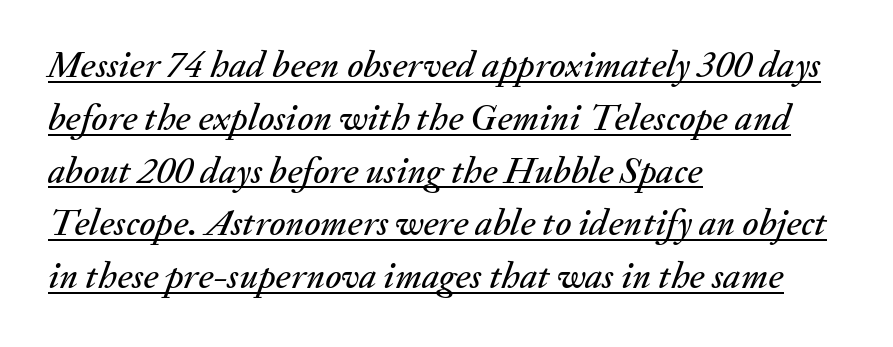
{"italic": "yes", "lean": "right", "slant_degrees": 20, "width": "normal", "stroke_contrast": "medium", "x_height": "small", "monospaced": "no", "underline": "yes", "align": "left", "line_spacing": "normal", "line_spacing_ratio": 1.39, "letter_spacing": "normal", "letter_spacing_em": 0.0, "glyph_px": 38}
